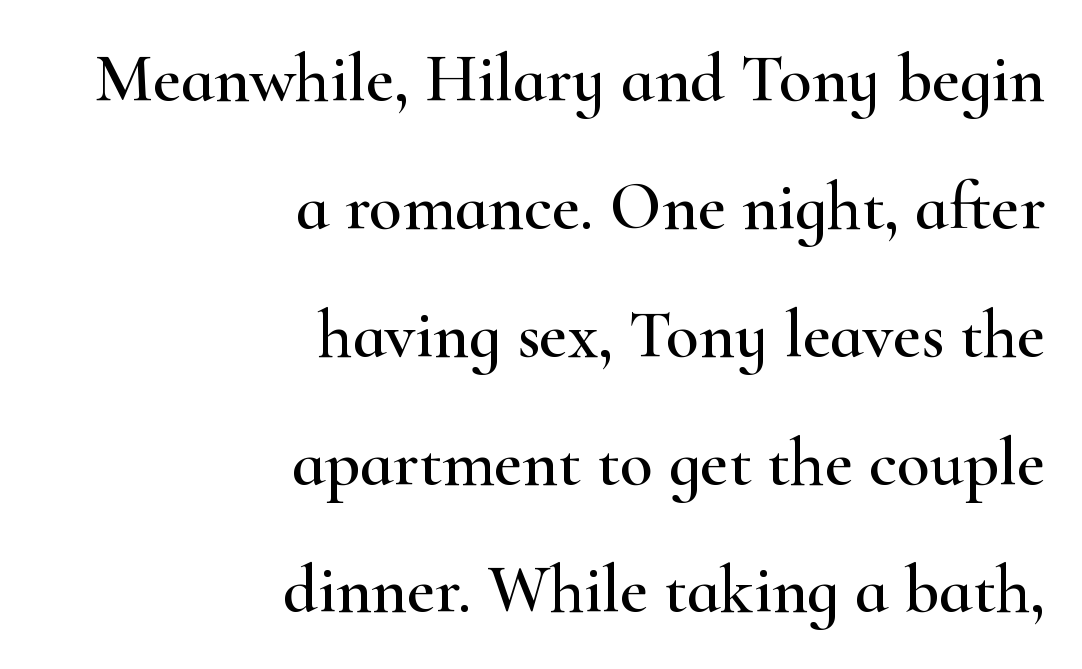
The image shows 68 px wide serif type, upright; set right-aligned, line spacing 1.88x, normal letter spacing, not underlined; high stroke contrast and a small x-height.
